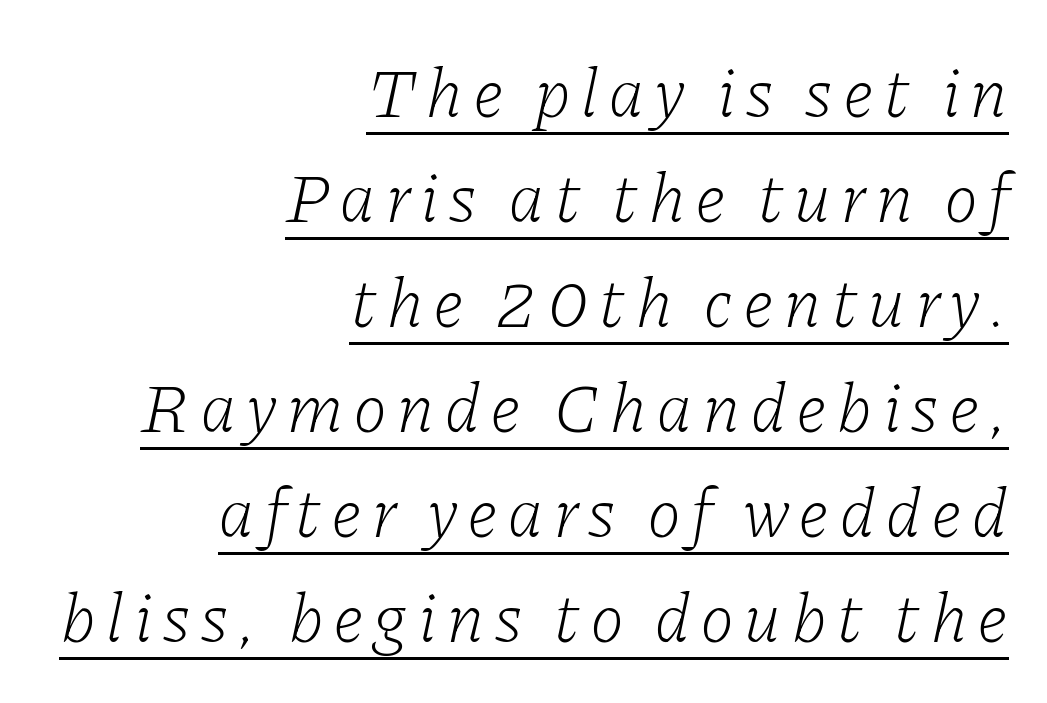
The image shows 70 px light serif type, italic (leaning right); set right-aligned, normal line spacing (1.5x), underlined; low stroke contrast and a medium x-height.
